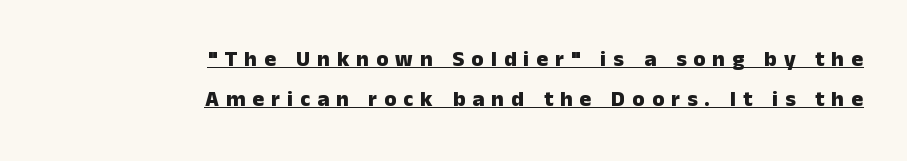
Q: Is the text bold? A: Yes.
Q: Is the text italic (slanted)? A: No, it is upright.
Q: Is the text underlined? A: Yes.
Q: How is the paragraph aligned? A: Right-aligned.
Q: Is the spacing between letters normal or unusually wide? A: Unusually wide.
